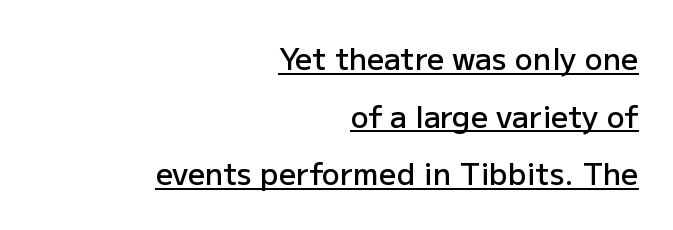
Spacing verdict: proportional, widths tailored to each character. The lettering holds an erect, upright posture throughout. Summary of vertical rhythm: relaxed, with wide interline spacing. Here the glyphs are tracked normally, forming tight word shapes. Somebody hit Ctrl+U on this one — the words are underlined.
